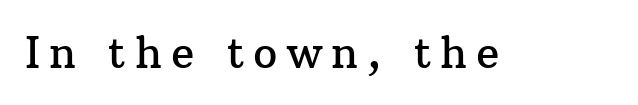
Q: Is the text italic (slanted)? A: No, it is upright.
Q: Is the typeface a serif or a sans-serif typeface? A: Serif.
Q: Is the text underlined? A: No.
Q: Is the spacing between letters normal or unusually wide? A: Unusually wide.
Q: Width (condensed, normal, or wide)? A: Normal.
Q: Stroke contrast? A: Medium.
Q: x-height? A: Medium.
Q: Monospaced? A: No.
